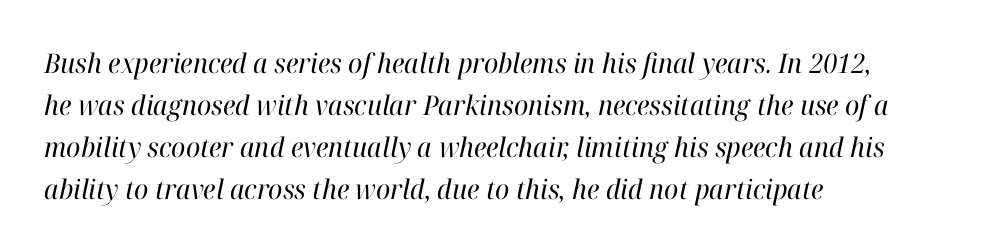
Q: Is the text bold? A: No.
Q: Is the text italic (slanted)? A: Yes, it leans right by about 12 degrees.
Q: Is the text underlined? A: No.
Q: How is the paragraph aligned? A: Left-aligned.
Q: Is the spacing between letters normal or unusually wide? A: Normal.
Q: Is the spacing between lines tight, normal or loose? A: Normal.
